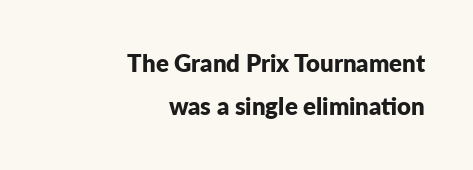
The image shows 24 px bold type, upright; set right-aligned, line spacing 1.8x, normal letter spacing, not underlined.
